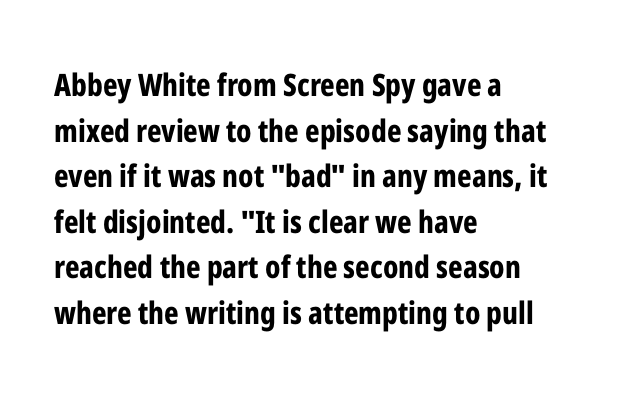
Q: Is the text bold? A: Yes.
Q: Is the text italic (slanted)? A: No, it is upright.
Q: Is the typeface a serif or a sans-serif typeface? A: Sans-serif.
Q: Is the text underlined? A: No.
Q: How is the paragraph aligned? A: Left-aligned.
Q: Is the spacing between letters normal or unusually wide? A: Normal.
Q: Is the spacing between lines tight, normal or loose? A: Normal.
Q: Width (condensed, normal, or wide)? A: Condensed.
Q: Stroke contrast? A: Low.
Q: x-height? A: Medium.
Q: Monospaced? A: No.
